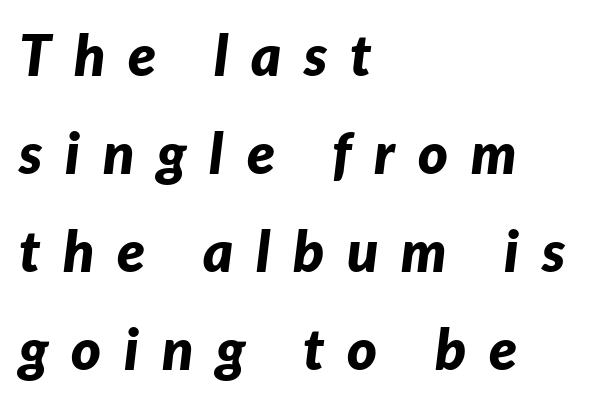
{"italic": "yes", "lean": "right", "slant_degrees": 7, "bold": "yes", "weight": "bold", "width": "normal", "stroke_contrast": "low", "x_height": "medium", "monospaced": "no", "underline": "no", "align": "left", "line_spacing_ratio": 1.72, "letter_spacing": "wide", "letter_spacing_em": 0.4, "glyph_px": 57}
